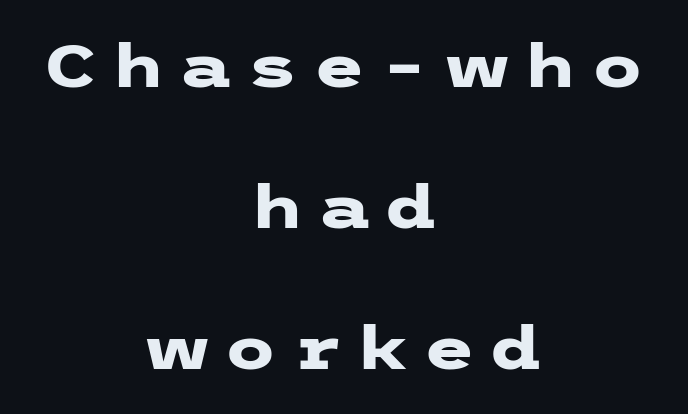
It's the straight-up-and-down kind of type. The typesetting leans heavy: a genuine bold. Glyph-to-glyph distance is far greater than everyday printed text. The space directly below the letters is spotless.
